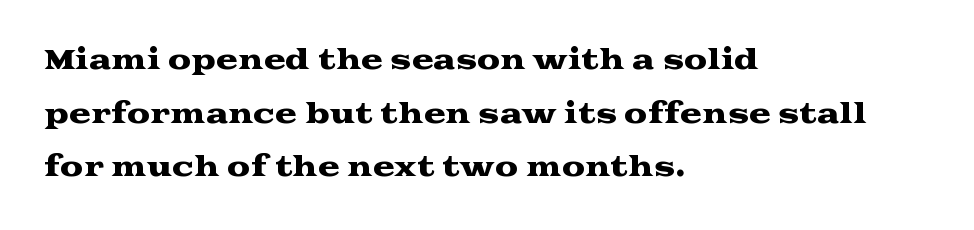
The image shows 26 px text type, upright; set left-aligned, loose line spacing (2.06x), normal letter spacing, not underlined.
